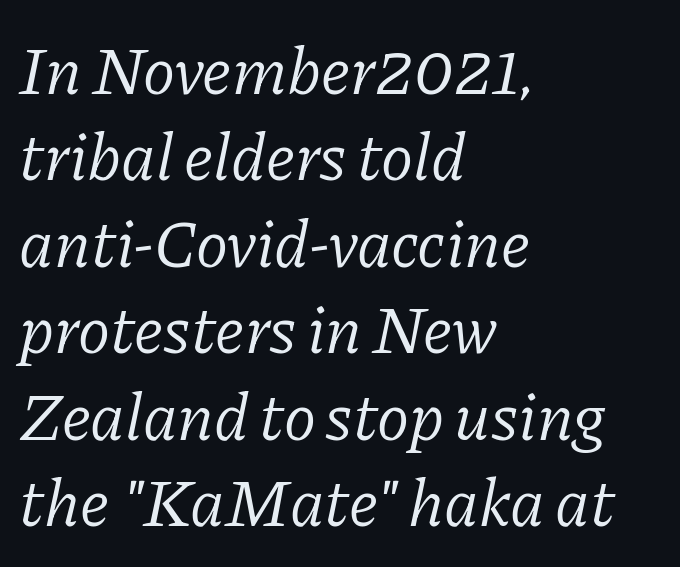
Q: Is the text bold? A: No.
Q: Is the text italic (slanted)? A: Yes, it leans right by about 11 degrees.
Q: Is the typeface a serif or a sans-serif typeface? A: Serif.
Q: Is the text underlined? A: No.
Q: How is the paragraph aligned? A: Left-aligned.
Q: Is the spacing between letters normal or unusually wide? A: Normal.
Q: Is the spacing between lines tight, normal or loose? A: Normal.
Q: Width (condensed, normal, or wide)? A: Normal.
Q: Stroke contrast? A: Low.
Q: x-height? A: Medium.
Q: Monospaced? A: No.
